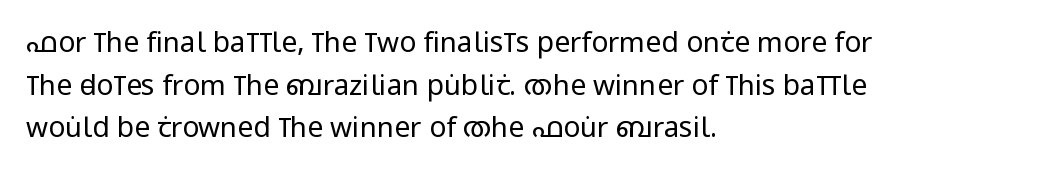
The foot of each line stays bare and open. No feet cap the strokes, marking this as sans-serif type. Quick note: not italic, upright. In CSS terms this would be text-align: left.
